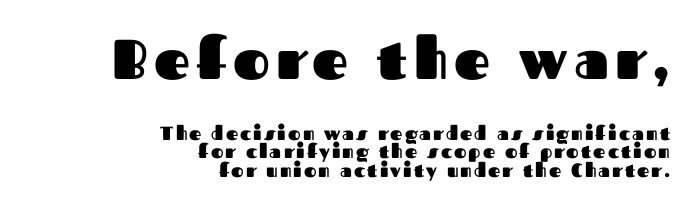
The image shows 56 px heavy sans-serif type, upright; set right-aligned, tight line spacing (0.98x), not underlined; the first (top) block is 2.95x larger; medium stroke contrast and a medium x-height.
